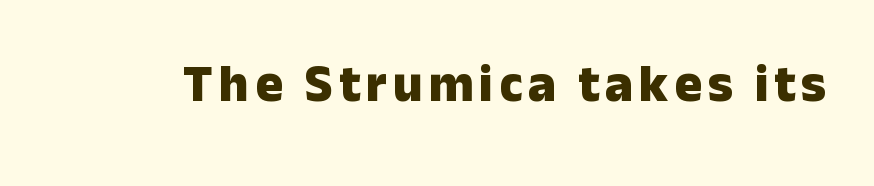
Q: Is the text bold? A: Yes.
Q: Is the text italic (slanted)? A: No, it is upright.
Q: Is the typeface a serif or a sans-serif typeface? A: Sans-serif.
Q: Is the text underlined? A: No.
Q: Width (condensed, normal, or wide)? A: Normal.
Q: Stroke contrast? A: Low.
Q: x-height? A: Medium.
Q: Monospaced? A: No.
